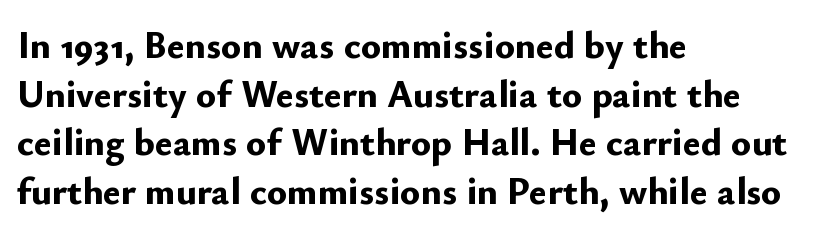
The image shows 38 px bold sans-serif type, upright; set left-aligned, normal line spacing (1.28x), normal letter spacing, not underlined; low stroke contrast and a small x-height.
